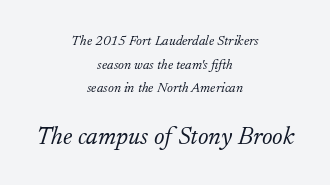
{"italic": "yes", "lean": "right", "slant_degrees": 17, "bold": "no", "underline": "no", "align": "center", "line_spacing": "normal", "line_spacing_ratio": 1.69, "letter_spacing": "normal", "letter_spacing_em": 0.0, "larger_block": "second", "size_ratio": 1.79, "glyph_px": 25}
